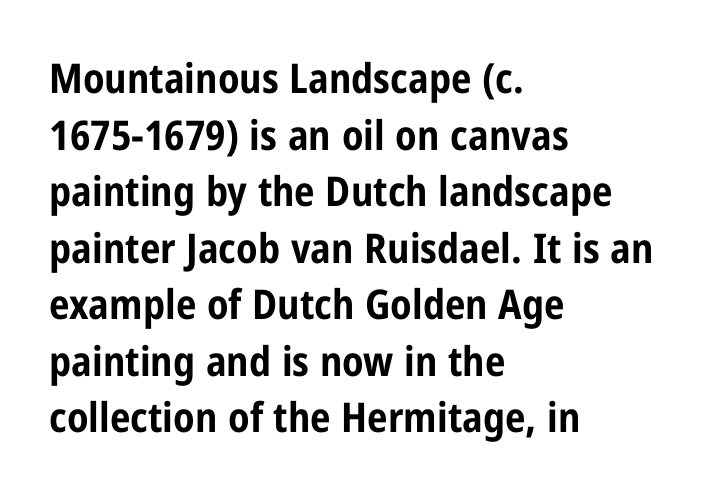
{"serif": "no", "italic": "no", "bold": "yes", "weight": "bold", "width": "condensed", "stroke_contrast": "low", "x_height": "medium", "monospaced": "no", "underline": "no", "align": "left", "line_spacing": "normal", "line_spacing_ratio": 1.38, "letter_spacing": "normal", "letter_spacing_em": 0.0, "glyph_px": 41}
